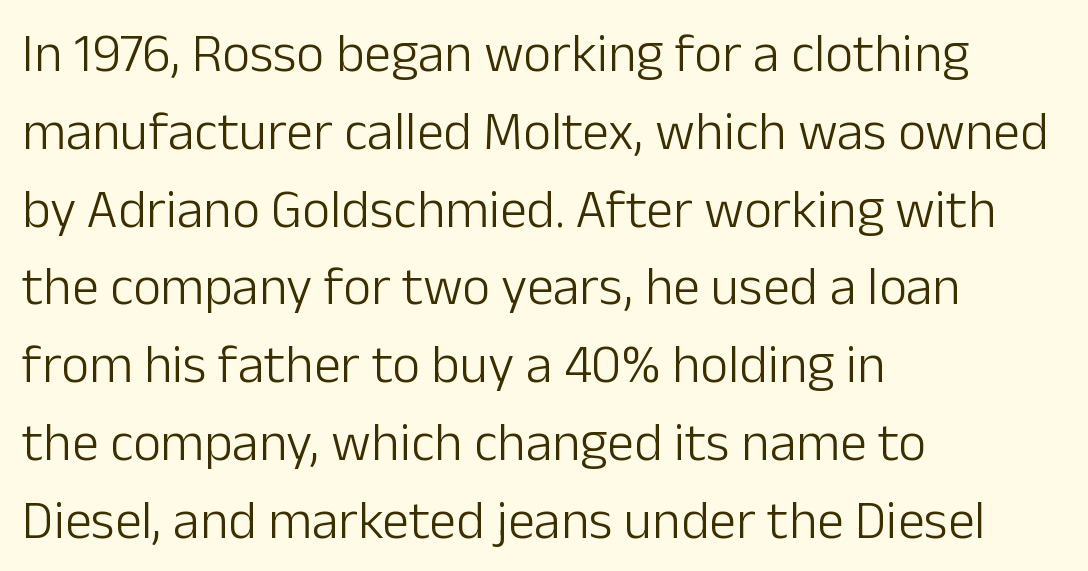
This sample uses plain, unmodified letter spacing. Note the varied advance widths — an 'i' is clearly narrower than an 'm'. The words here are not underlined. Every character sits straight up, as roman type does. Stems and bowls with no extra thickness — not bold. Grotesque or geometric, the face here clearly has no serifs.
